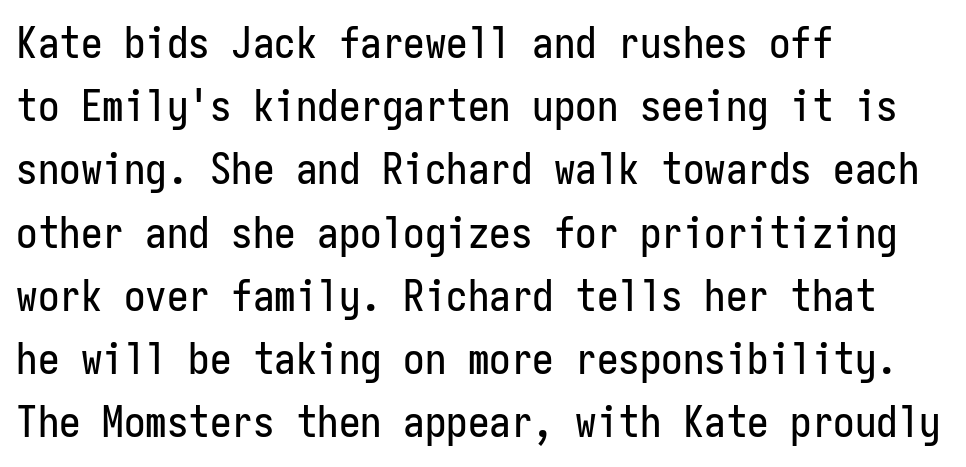
{"serif": "no", "italic": "no", "width": "condensed", "stroke_contrast": "low", "x_height": "medium", "monospaced": "yes", "underline": "no", "align": "left", "line_spacing": "normal", "line_spacing_ratio": 1.47, "letter_spacing": "normal", "letter_spacing_em": 0.0, "glyph_px": 43}
